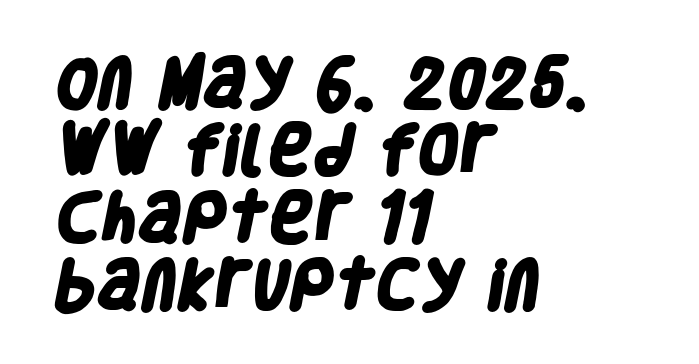
Q: Is the text bold? A: Yes.
Q: Is the typeface a serif or a sans-serif typeface? A: Sans-serif.
Q: Is the text underlined? A: No.
Q: How is the paragraph aligned? A: Left-aligned.
Q: Is the spacing between letters normal or unusually wide? A: Normal.
Q: Is the spacing between lines tight, normal or loose? A: Normal.
Q: Width (condensed, normal, or wide)? A: Condensed.
Q: Stroke contrast? A: Low.
Q: x-height? A: Large.
Q: Monospaced? A: No.
